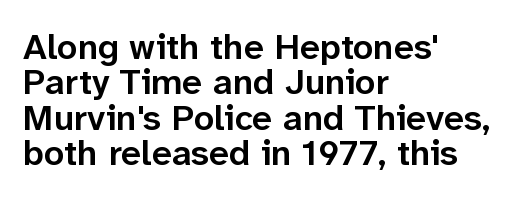
Q: Is the text bold? A: Semi-bold.
Q: Is the text italic (slanted)? A: No, it is upright.
Q: Is the typeface a serif or a sans-serif typeface? A: Sans-serif.
Q: Is the text underlined? A: No.
Q: How is the paragraph aligned? A: Left-aligned.
Q: Is the spacing between letters normal or unusually wide? A: Normal.
Q: Is the spacing between lines tight, normal or loose? A: Tight.
Q: Width (condensed, normal, or wide)? A: Normal.
Q: Stroke contrast? A: Low.
Q: x-height? A: Medium.
Q: Monospaced? A: No.
